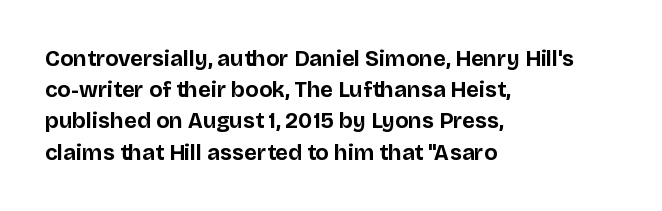
{"italic": "no", "bold": "yes", "underline": "no", "align": "left", "line_spacing": "normal", "line_spacing_ratio": 1.42, "letter_spacing": "normal", "letter_spacing_em": 0.0, "glyph_px": 22}
